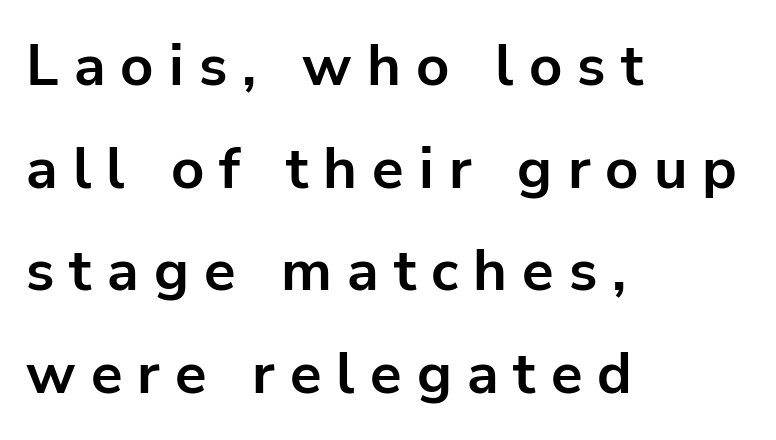
Q: Is the text bold? A: Yes.
Q: Is the text italic (slanted)? A: No, it is upright.
Q: Is the typeface a serif or a sans-serif typeface? A: Sans-serif.
Q: Is the text underlined? A: No.
Q: How is the paragraph aligned? A: Left-aligned.
Q: Is the spacing between letters normal or unusually wide? A: Unusually wide.
Q: Width (condensed, normal, or wide)? A: Normal.
Q: Stroke contrast? A: Low.
Q: x-height? A: Medium.
Q: Monospaced? A: No.
